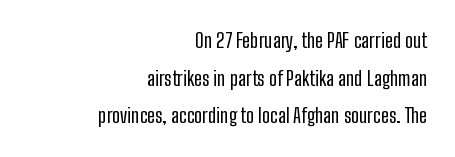
The image shows 20 px text type, upright; set right-aligned, line spacing 1.88x, normal letter spacing, not underlined.
